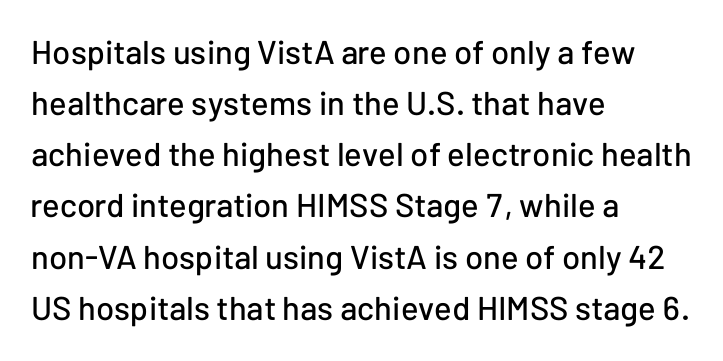
The lines in this sample share a left origin and differ only in where they stop. Compared with typical paragraphs, the rows here are spaced about the same. Compared with typical body copy, the letter spacing here is the same. Check under the words: just untouched page. What kind of face is this? One without serifs — a sans.
